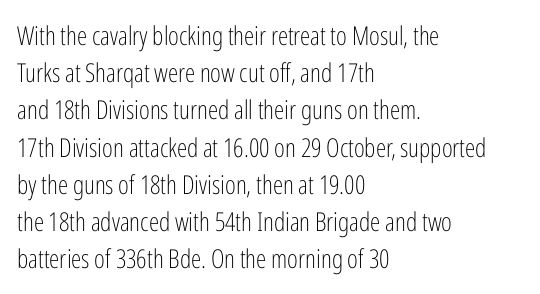
Q: Is the text bold? A: No.
Q: Is the text italic (slanted)? A: No, it is upright.
Q: Is the text underlined? A: No.
Q: How is the paragraph aligned? A: Left-aligned.
Q: Is the spacing between letters normal or unusually wide? A: Normal.
Q: Is the spacing between lines tight, normal or loose? A: Normal.
